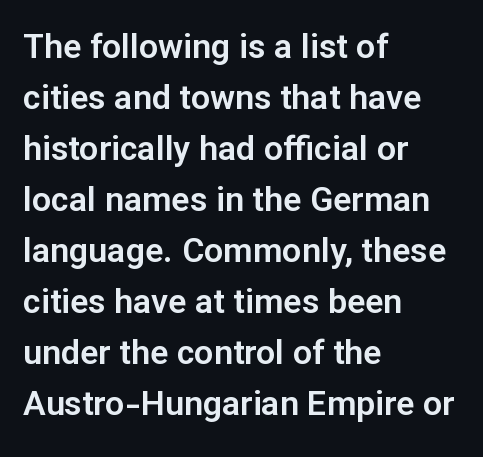
{"serif": "no", "italic": "no", "width": "normal", "stroke_contrast": "low", "x_height": "medium", "monospaced": "no", "underline": "no", "align": "left", "line_spacing": "normal", "line_spacing_ratio": 1.5, "letter_spacing": "normal", "letter_spacing_em": 0.0, "glyph_px": 34}
